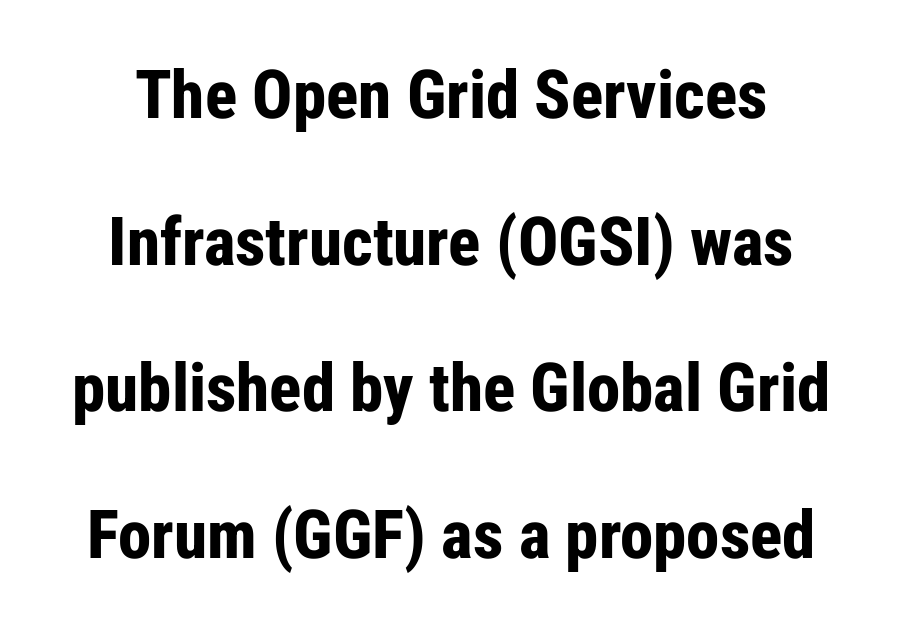
The font family rendered here belongs to the sans-serif group. The letters advance in unequal steps, a hallmark of proportional type. Visually the block forms a symmetrical silhouette, jagged on both flanks. The horizontal fit of the characters is conventional and even.
